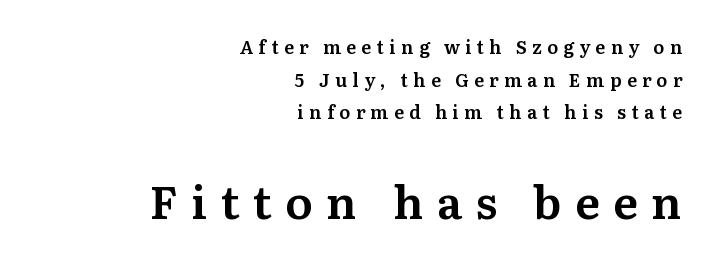
{"serif": "yes", "italic": "no", "width": "normal", "stroke_contrast": "medium", "x_height": "medium", "monospaced": "no", "underline": "no", "align": "right", "line_spacing_ratio": 1.81, "letter_spacing": "wide", "letter_spacing_em": 0.3, "larger_block": "second", "size_ratio": 2.5, "glyph_px": 45}
